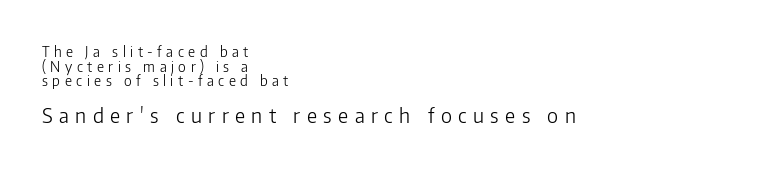
Q: Is the text bold? A: No.
Q: Is the text italic (slanted)? A: No, it is upright.
Q: Is the text underlined? A: No.
Q: How is the paragraph aligned? A: Left-aligned.
Q: Is the spacing between letters normal or unusually wide? A: Unusually wide.
Q: Is the spacing between lines tight, normal or loose? A: Tight.
Q: Which block of text is set in a larger size, the first (top) or the second (bottom)? A: The second (bottom) one.
